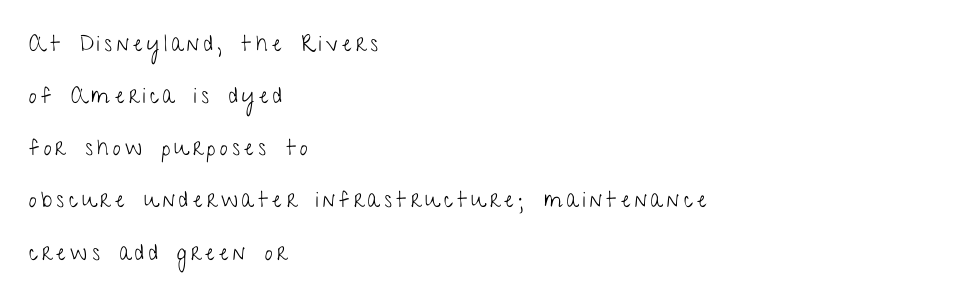
{"italic": "no", "bold": "no", "underline": "no", "align": "left", "line_spacing": "loose", "line_spacing_ratio": 2.37, "letter_spacing": "wide", "letter_spacing_em": 0.2, "glyph_px": 22}
